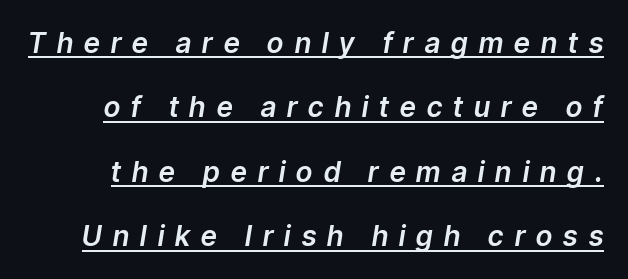
{"italic": "yes", "lean": "right", "slant_degrees": 9, "width": "normal", "stroke_contrast": "low", "x_height": "medium", "monospaced": "no", "underline": "yes", "line_spacing": "loose", "line_spacing_ratio": 2.3, "letter_spacing": "wide", "letter_spacing_em": 0.4, "glyph_px": 28}
